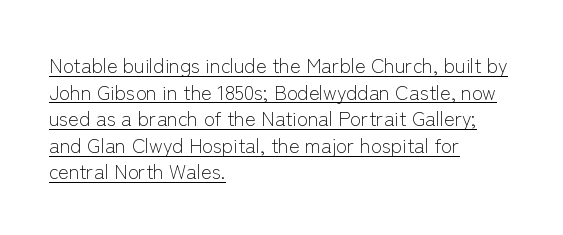
{"italic": "no", "bold": "no", "underline": "yes", "align": "left", "line_spacing": "normal", "line_spacing_ratio": 1.33, "letter_spacing": "normal", "letter_spacing_em": 0.0, "glyph_px": 20}
